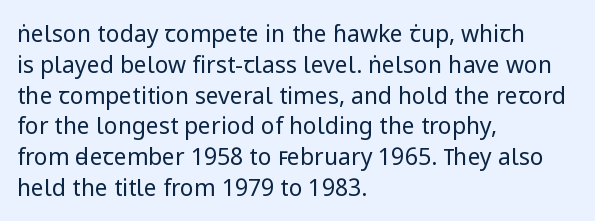
The image shows 23 px text type, upright; set left-aligned, normal line spacing (1.34x), normal letter spacing, not underlined.
